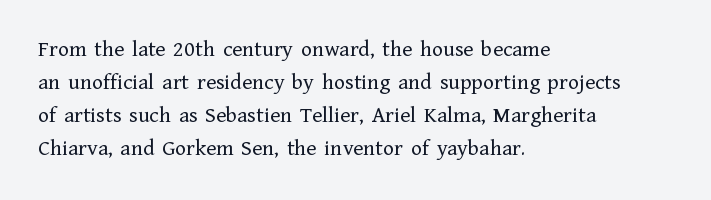
The image shows 23 px text type, upright; set left-aligned, normal line spacing (1.43x), normal letter spacing, not underlined.
